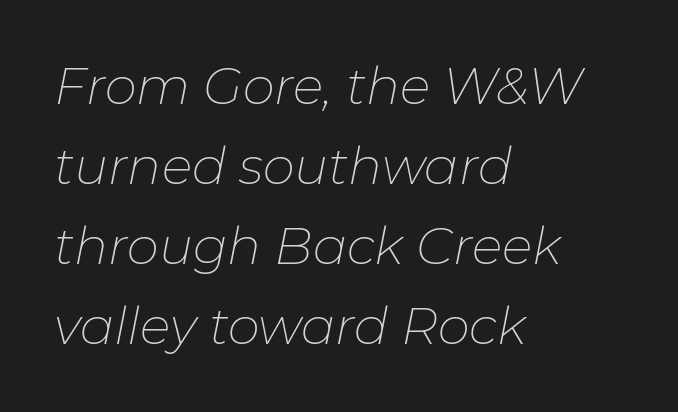
The image shows 51 px thin type, italic (leaning right); set left-aligned, normal line spacing (1.57x), normal letter spacing, not underlined; low stroke contrast and a medium x-height.
